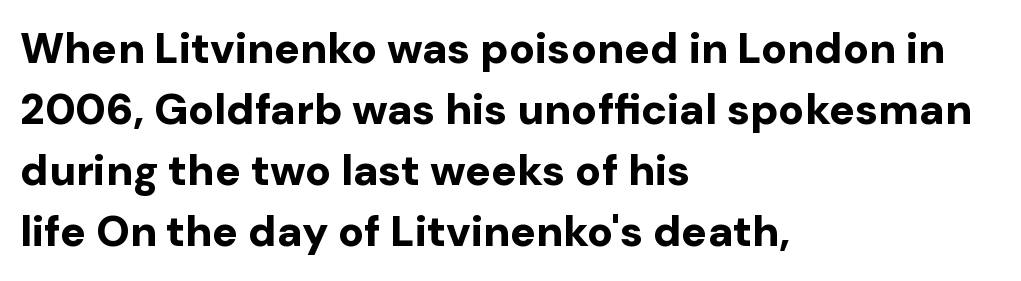
Q: Is the text bold? A: Yes.
Q: Is the text italic (slanted)? A: No, it is upright.
Q: Is the typeface a serif or a sans-serif typeface? A: Sans-serif.
Q: Is the text underlined? A: No.
Q: How is the paragraph aligned? A: Left-aligned.
Q: Is the spacing between letters normal or unusually wide? A: Normal.
Q: Is the spacing between lines tight, normal or loose? A: Normal.
Q: Width (condensed, normal, or wide)? A: Normal.
Q: Stroke contrast? A: Low.
Q: x-height? A: Medium.
Q: Monospaced? A: No.
